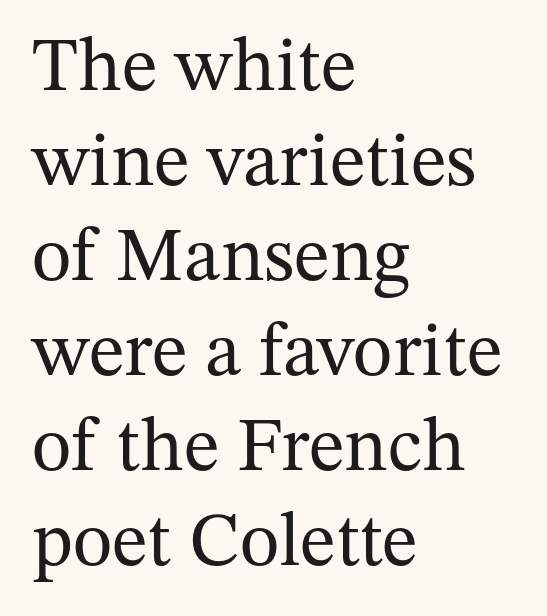
{"serif": "yes", "italic": "no", "bold": "no", "weight": "regular", "width": "normal", "stroke_contrast": "medium", "x_height": "medium", "monospaced": "no", "underline": "no", "align": "left", "line_spacing": "normal", "line_spacing_ratio": 1.25, "letter_spacing": "normal", "letter_spacing_em": 0.0, "glyph_px": 76}
